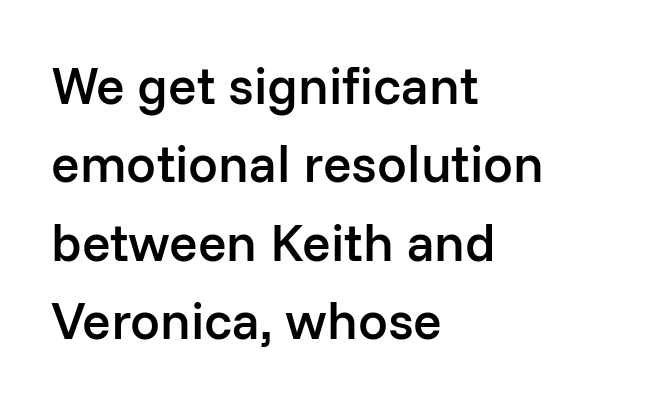
Q: Is the text bold? A: Semi-bold.
Q: Is the text italic (slanted)? A: No, it is upright.
Q: Is the typeface a serif or a sans-serif typeface? A: Sans-serif.
Q: Is the text underlined? A: No.
Q: How is the paragraph aligned? A: Left-aligned.
Q: Is the spacing between letters normal or unusually wide? A: Normal.
Q: Is the spacing between lines tight, normal or loose? A: Normal.
Q: Width (condensed, normal, or wide)? A: Normal.
Q: Stroke contrast? A: Low.
Q: x-height? A: Medium.
Q: Monospaced? A: No.
